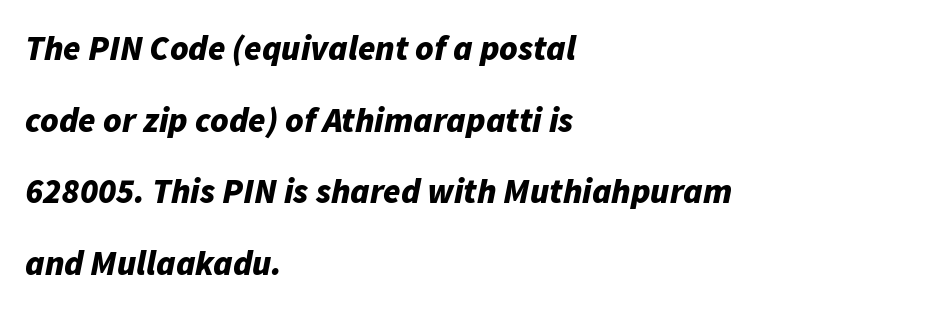
Typographic density is high because the face is bold. Character widths vary here, with narrow letters taking less room than wide ones. Compared with ordinary roman type, these characters are visibly tilted. Is there much room between lines? Yes — plenty of vertical air separates them. The lines in this sample share a left origin and differ only in where they stop. Look at the tracking — it's just the regular setting, nothing added.
